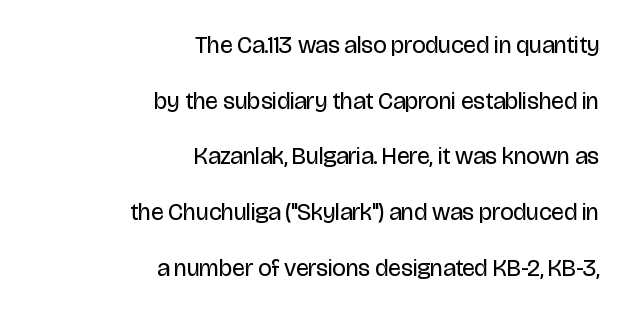
{"italic": "no", "bold": "no", "underline": "no", "align": "right", "line_spacing": "loose", "line_spacing_ratio": 2.32, "letter_spacing": "normal", "letter_spacing_em": 0.0, "glyph_px": 24}
